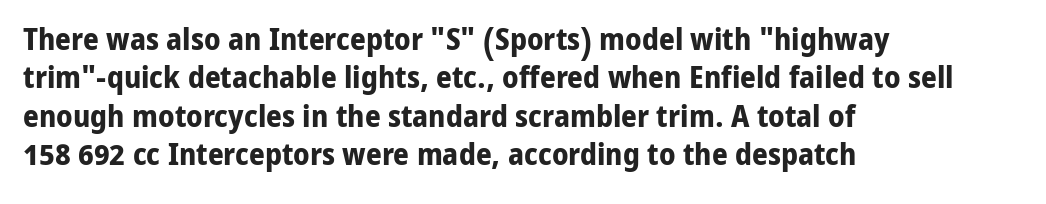
{"serif": "no", "italic": "no", "bold": "yes", "weight": "bold", "width": "normal", "stroke_contrast": "low", "x_height": "medium", "monospaced": "no", "underline": "no", "align": "left", "line_spacing_ratio": 1.24, "letter_spacing": "normal", "letter_spacing_em": 0.0, "glyph_px": 31}
